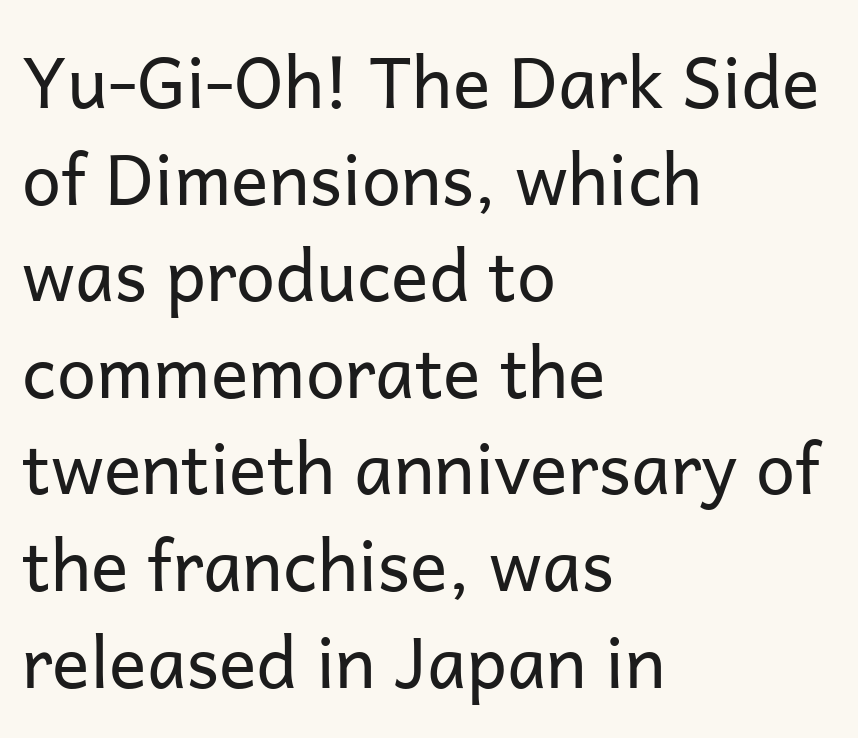
{"serif": "no", "italic": "no", "bold": "no", "weight": "regular", "width": "normal", "stroke_contrast": "low", "x_height": "medium", "monospaced": "no", "underline": "no", "align": "left", "line_spacing": "normal", "line_spacing_ratio": 1.38, "letter_spacing": "normal", "letter_spacing_em": 0.0, "glyph_px": 70}
